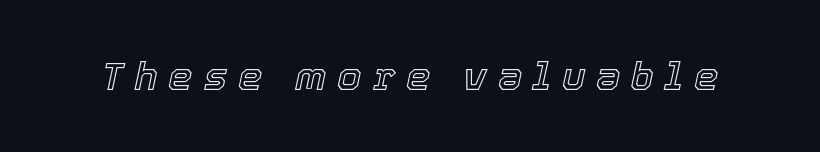
These lines have a slow, spaced-out rhythm from letter to letter. Beneath every word, the page is bare. Looks like regular typesetting: each glyph gets only the width it needs. Compared with ordinary roman type, these characters are visibly tilted.
